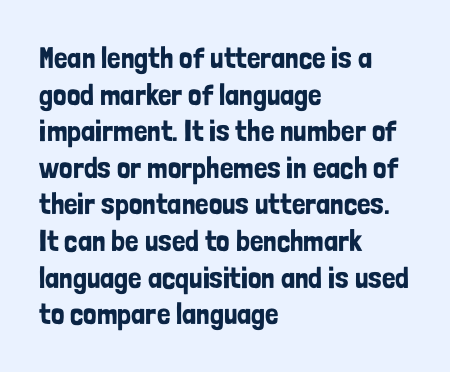
{"serif": "no", "italic": "no", "width": "condensed", "stroke_contrast": "low", "x_height": "medium", "monospaced": "no", "underline": "no", "align": "left", "line_spacing_ratio": 1.22, "letter_spacing": "normal", "letter_spacing_em": 0.0, "glyph_px": 30}
